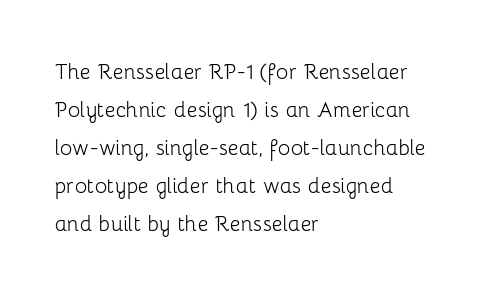
Q: Is the text bold? A: No.
Q: Is the text italic (slanted)? A: No, it is upright.
Q: Is the text underlined? A: No.
Q: How is the paragraph aligned? A: Left-aligned.
Q: Is the spacing between letters normal or unusually wide? A: Normal.
Q: Is the spacing between lines tight, normal or loose? A: Normal.
